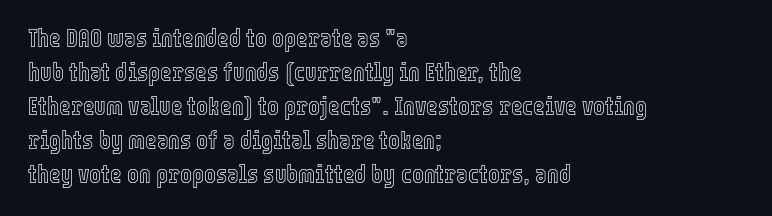
The image shows 25 px text type, upright; set left-aligned, normal line spacing (1.36x), normal letter spacing, not underlined.
